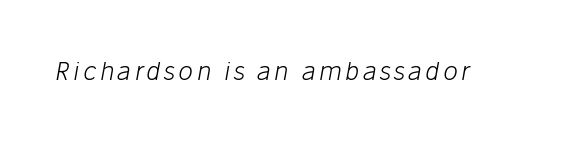
The image shows 25 px text type, italic (leaning right); set not underlined.
